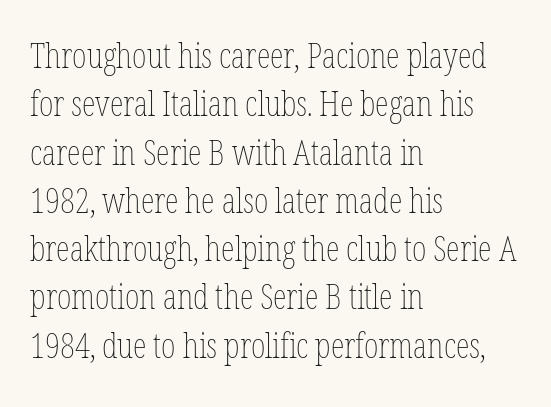
The image shows 35 px thin, condensed type, upright; set left-aligned, normal line spacing (1.38x), normal letter spacing, not underlined; low stroke contrast and a medium x-height.
